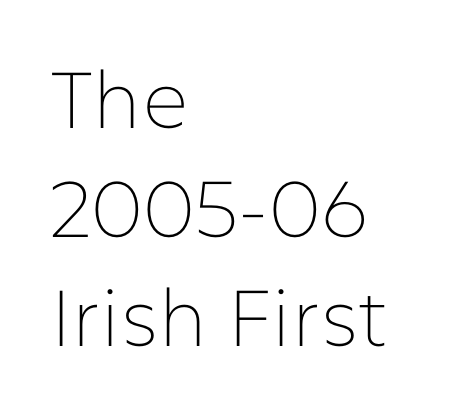
Q: Is the text bold? A: No.
Q: Is the text italic (slanted)? A: No, it is upright.
Q: Is the typeface a serif or a sans-serif typeface? A: Sans-serif.
Q: Is the text underlined? A: No.
Q: How is the paragraph aligned? A: Left-aligned.
Q: Is the spacing between letters normal or unusually wide? A: Normal.
Q: Is the spacing between lines tight, normal or loose? A: Normal.
Q: Width (condensed, normal, or wide)? A: Normal.
Q: Stroke contrast? A: Low.
Q: x-height? A: Medium.
Q: Monospaced? A: No.
